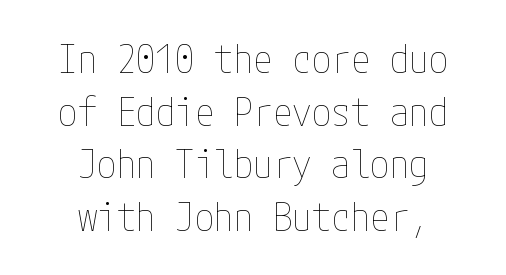
{"italic": "no", "bold": "no", "weight": "thin", "width": "condensed", "stroke_contrast": "low", "x_height": "medium", "underline": "no", "align": "center", "line_spacing": "normal", "line_spacing_ratio": 1.35, "letter_spacing": "normal", "letter_spacing_em": 0.0, "glyph_px": 39}
